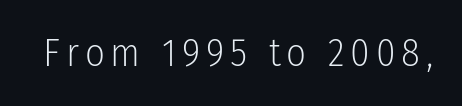
The face used here is a sans, in the tradition of grotesques and geometrics. The letters stand upright; this is a roman face. A clean baseline with only descenders dipping below it. Think standard paragraph weight, or any step lighter than that. Think of a printed novel: that variable character pitch is what you see here.
